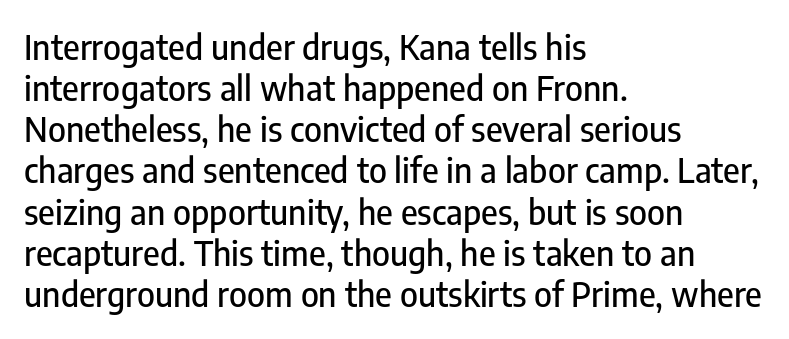
{"serif": "no", "italic": "no", "width": "condensed", "stroke_contrast": "low", "x_height": "medium", "monospaced": "no", "underline": "no", "align": "left", "line_spacing_ratio": 1.21, "letter_spacing": "normal", "letter_spacing_em": 0.0, "glyph_px": 34}
